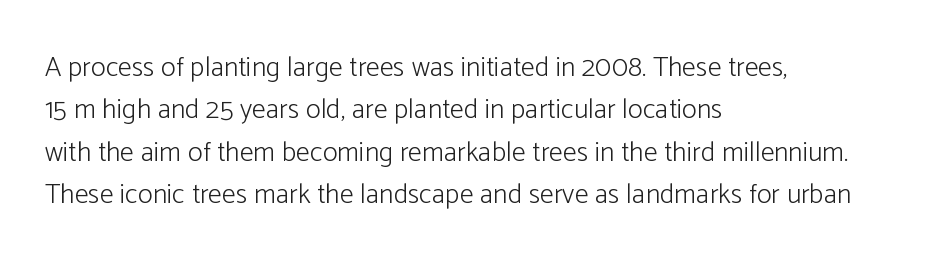
{"serif": "no", "italic": "no", "bold": "no", "weight": "light", "width": "normal", "stroke_contrast": "low", "x_height": "medium", "monospaced": "no", "underline": "no", "align": "left", "line_spacing": "normal", "line_spacing_ratio": 1.51, "letter_spacing": "normal", "letter_spacing_em": 0.0, "glyph_px": 28}
